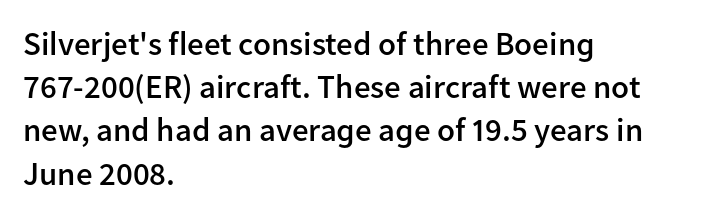
{"serif": "no", "italic": "no", "bold": "semi", "weight": "semibold", "width": "normal", "stroke_contrast": "low", "x_height": "medium", "monospaced": "no", "underline": "no", "align": "left", "line_spacing": "normal", "line_spacing_ratio": 1.31, "letter_spacing": "normal", "letter_spacing_em": 0.0, "glyph_px": 33}
